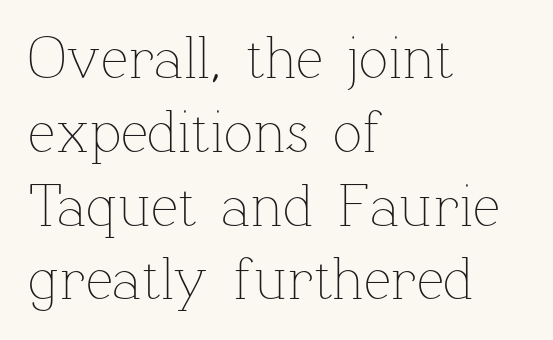
{"italic": "no", "bold": "no", "weight": "thin", "width": "normal", "stroke_contrast": "low", "x_height": "medium", "monospaced": "no", "underline": "no", "align": "left", "line_spacing_ratio": 1.21, "letter_spacing": "normal", "letter_spacing_em": 0.0, "glyph_px": 61}
